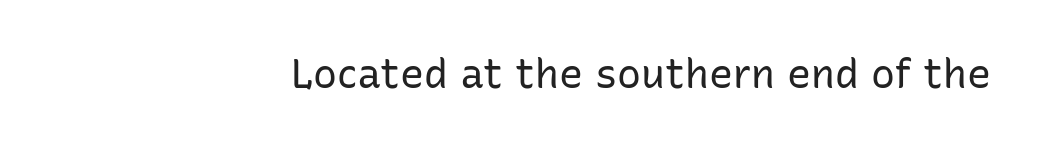
Q: Is the text bold? A: No.
Q: Is the text italic (slanted)? A: No, it is upright.
Q: Is the typeface a serif or a sans-serif typeface? A: Sans-serif.
Q: Is the text underlined? A: No.
Q: How is the paragraph aligned? A: Right-aligned.
Q: Is the spacing between letters normal or unusually wide? A: Normal.
Q: Width (condensed, normal, or wide)? A: Normal.
Q: Stroke contrast? A: Low.
Q: x-height? A: Medium.
Q: Monospaced? A: No.
